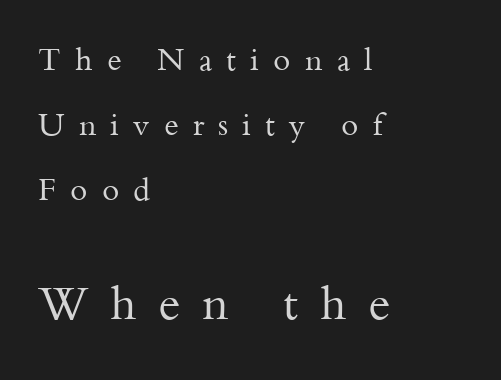
{"serif": "yes", "italic": "no", "bold": "no", "weight": "regular", "width": "normal", "stroke_contrast": "medium", "x_height": "small", "monospaced": "no", "underline": "no", "align": "left", "line_spacing": "loose", "line_spacing_ratio": 2.09, "letter_spacing": "wide", "letter_spacing_em": 0.46, "larger_block": "second", "size_ratio": 1.52, "glyph_px": 47}
